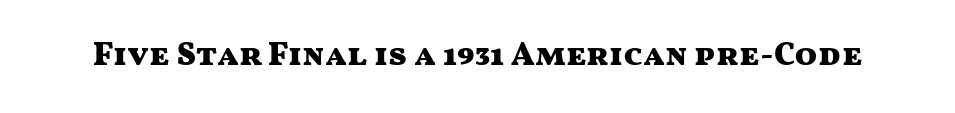
In terms of letterspacing, this is plain default setting. Note the varied advance widths — an 'i' is clearly narrower than an 'm'. This is the regular roman posture of the typeface. No feet cap the strokes, marking this as sans-serif type. On the weight axis this lands at bold, roughly 700. Anything drawn beneath the words? Only blank space.
